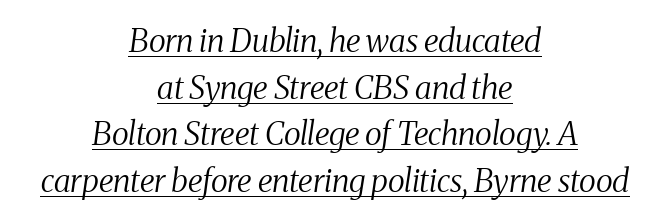
Note the varied advance widths — an 'i' is clearly narrower than an 'm'. The font is comparable to plain body text, perhaps lighter. Stroke terminals: seriffed. If you measured baseline to baseline, you'd find a middling distance. Descenders here cross a horizontal rule under the line.
